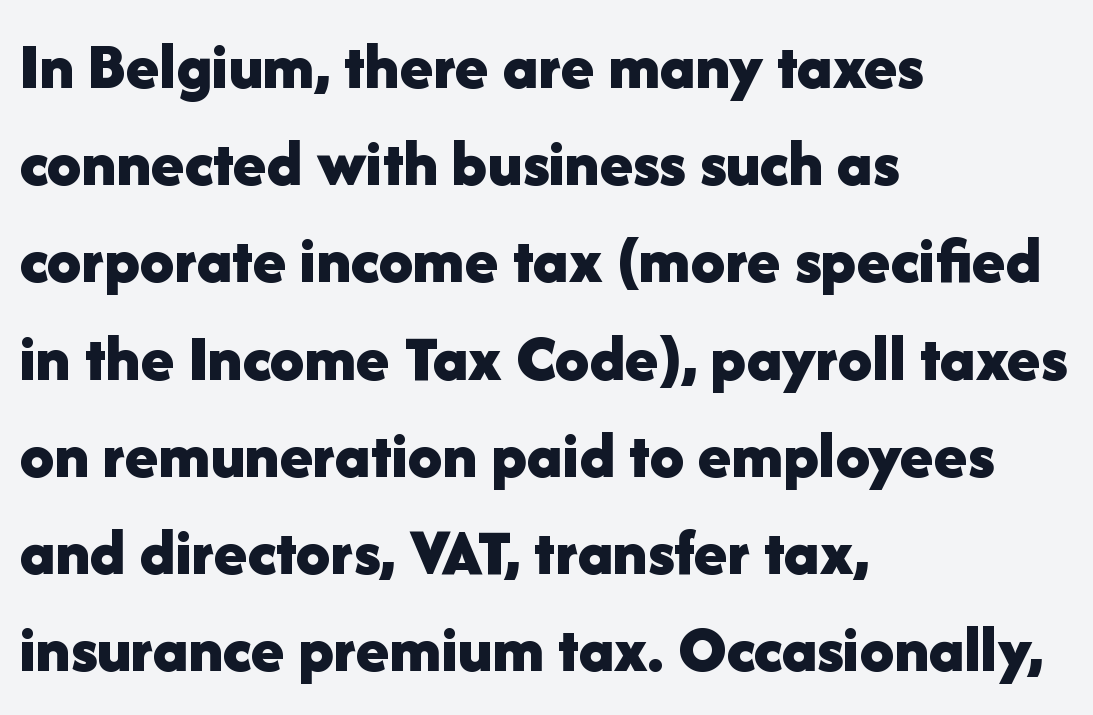
These lines were composed using upright roman letters. A classic flush-left, rag-right setting is used for this passage. Spacing between characters is what you'd get straight out of the box. Check where the strokes stop: nothing finishes them off — pure sans. The words here are not underlined.
